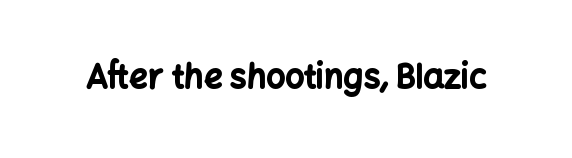
The image shows 33 px bold sans-serif type, upright; set normal letter spacing, not underlined; low stroke contrast and a medium x-height.
